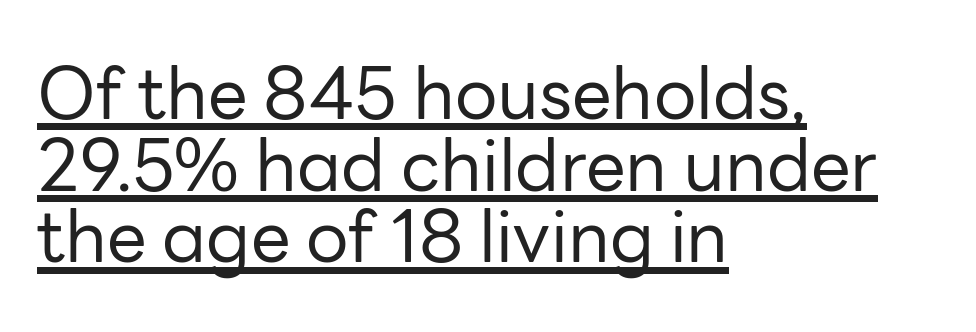
Tracking value appears to be zero — textbook default spacing. Is there much room between lines? No — they nearly touch. Stroke mass is kept to a normal reading level or below. The rendering anchors every line to the left-hand side.
